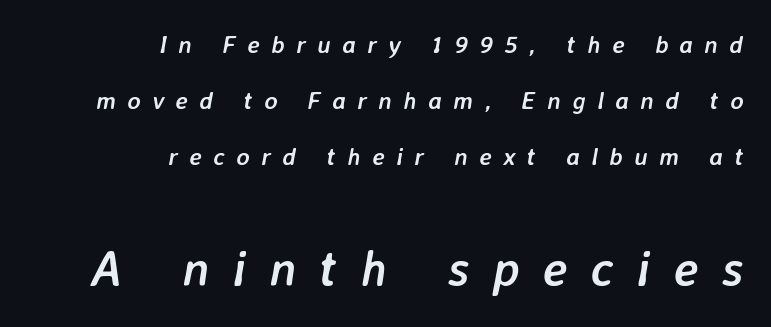
Which chunk is bigger? The second one — the bottom block dwarfs the top. Looks like regular typesetting: each glyph gets only the width it needs. Compared with an ordinary text face, these strokes are far heavier — a full bold. Notice the wide empty band between every row — that's loose leading.
